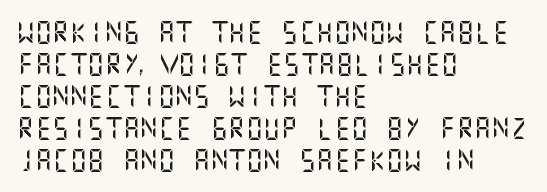
{"italic": "no", "underline": "no", "align": "left", "line_spacing": "normal", "line_spacing_ratio": 1.46, "letter_spacing": "normal", "letter_spacing_em": 0.0, "glyph_px": 22}
